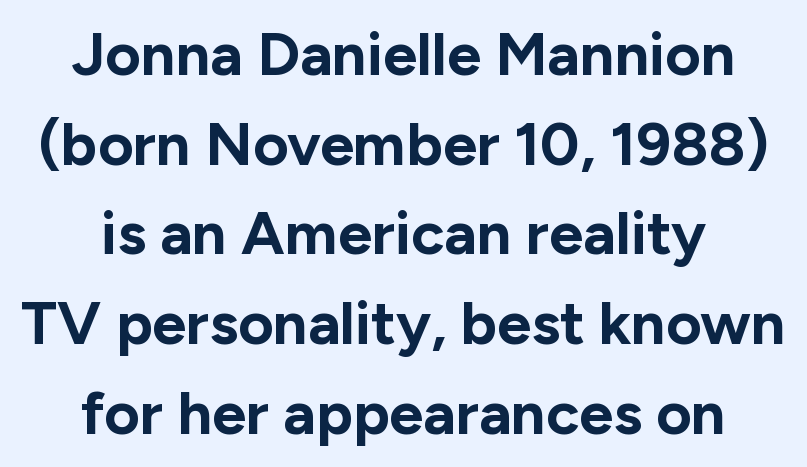
{"serif": "no", "italic": "no", "bold": "yes", "weight": "bold", "width": "normal", "stroke_contrast": "low", "x_height": "medium", "monospaced": "no", "underline": "no", "align": "center", "line_spacing": "normal", "line_spacing_ratio": 1.47, "letter_spacing": "normal", "letter_spacing_em": 0.0, "glyph_px": 61}
